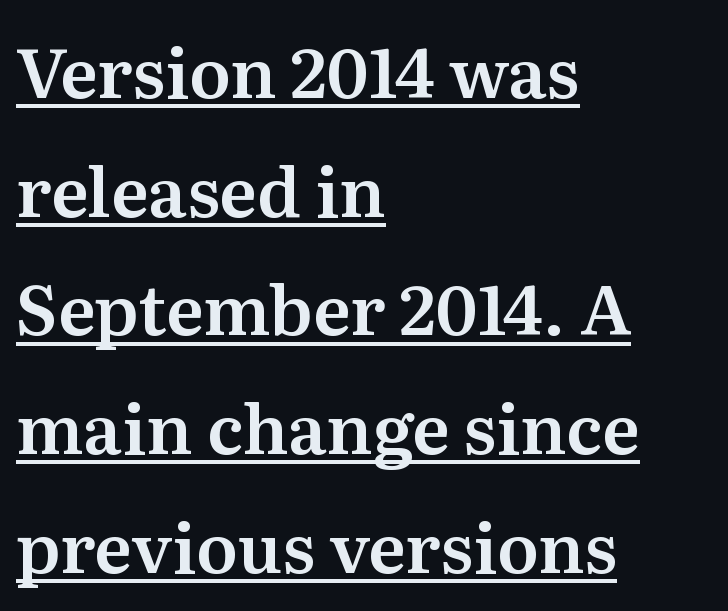
The image shows 69 px serif type, upright; set left-aligned, line spacing 1.72x, normal letter spacing, underlined; medium stroke contrast and a medium x-height.
